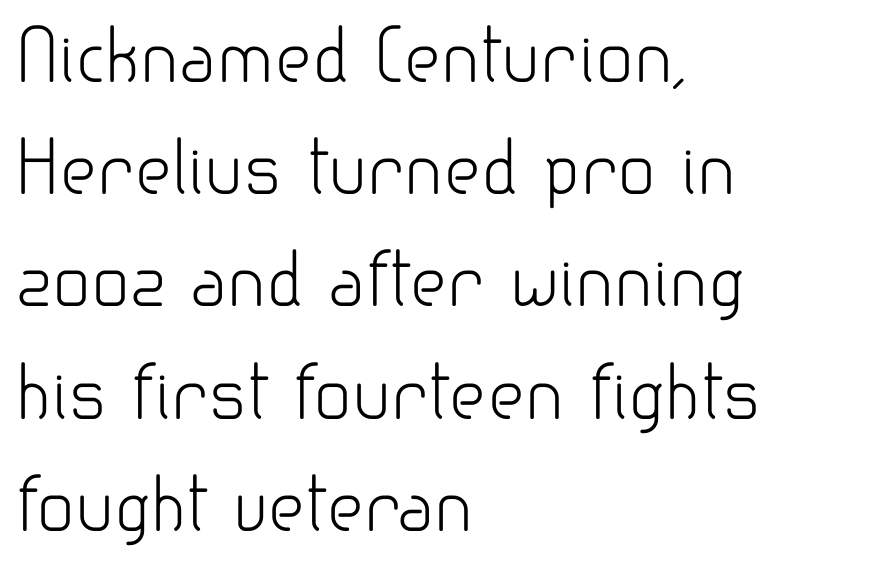
You could not count columns in this text — the font is proportionally spaced. The tracking reads as untouched default to a designer's eye. The foot of each line stays bare and open. The compositor pushed each line to the left boundary. The typography opts for an upright posture over an oblique one. Does the type have serifs? No, each stem ends abruptly.
